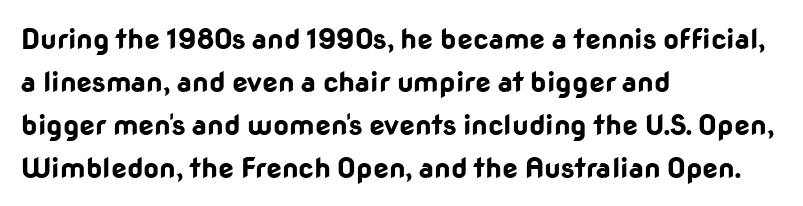
You can tell from the bare stems that sans-serif type was used. Note the varied advance widths — an 'i' is clearly narrower than an 'm'. Does the leading feel generous? No, just average. The passage shown has conventional tracking throughout. Each row of text sits above clean, open space. A roman cut, with each character standing at attention.
